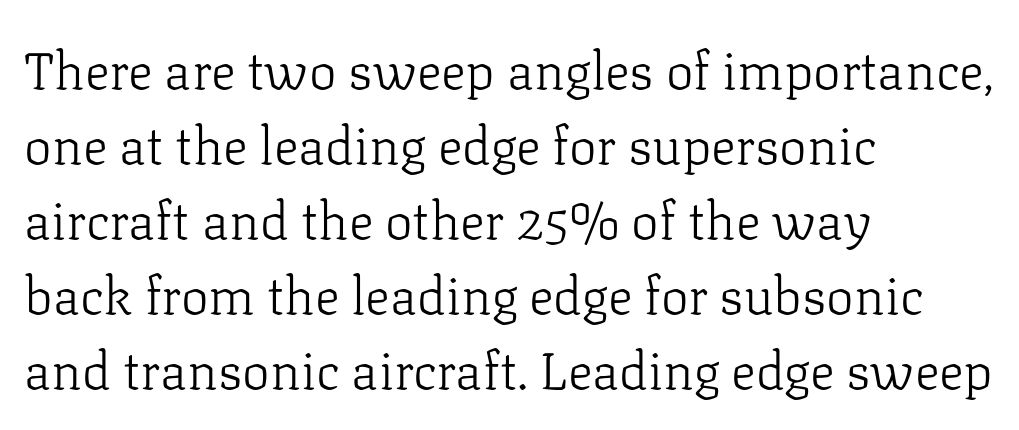
Stems and bowls with no extra thickness — not bold. Check the space under the baseline: it is left empty. The rendering shows small feet on the letterforms — a serif design. The letterforms sit shoulder to shoulder at normal distance.
